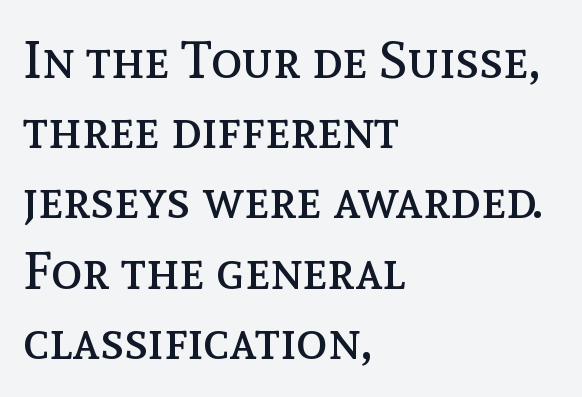
The cut favours lightness, reaching ordinary text weight at its darkest. The face used here is proportionally spaced, like ordinary book or web type. Is the letter spacing exaggerated? No — it looks like the ordinary default. Alignment: flush left.
